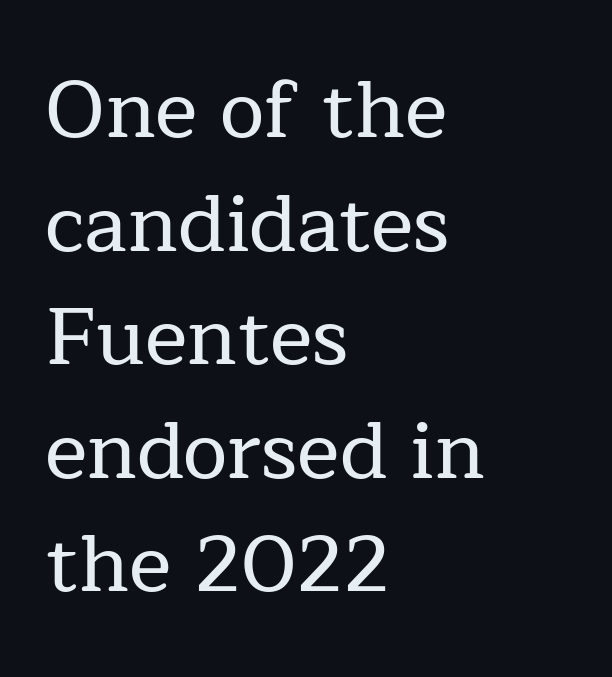
The image shows 80 px serif type, upright; set left-aligned, normal line spacing (1.42x), normal letter spacing, not underlined; low stroke contrast and a medium x-height.
